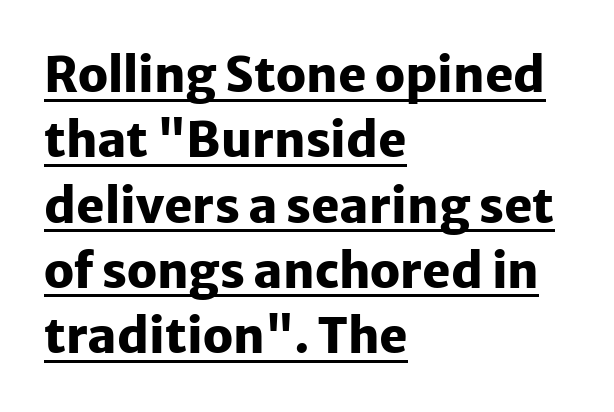
Q: Is the text bold? A: Yes.
Q: Is the text italic (slanted)? A: No, it is upright.
Q: Is the typeface a serif or a sans-serif typeface? A: Sans-serif.
Q: Is the text underlined? A: Yes.
Q: How is the paragraph aligned? A: Left-aligned.
Q: Is the spacing between letters normal or unusually wide? A: Normal.
Q: Is the spacing between lines tight, normal or loose? A: Normal.
Q: Width (condensed, normal, or wide)? A: Normal.
Q: Stroke contrast? A: Low.
Q: x-height? A: Medium.
Q: Monospaced? A: No.
